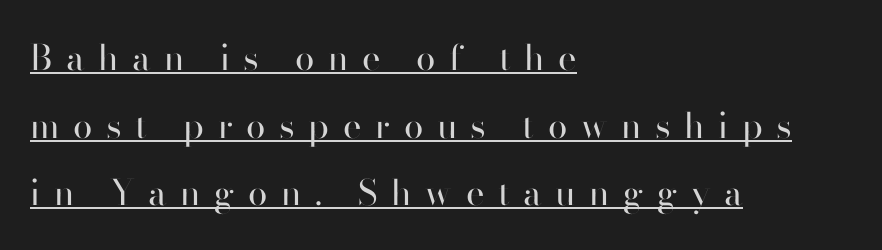
The image shows 35 px regular-weight sans-serif type, upright; set left-aligned, loose line spacing (1.93x), unusually wide letter spacing (+0.39 em), underlined; high stroke contrast and a small x-height.
